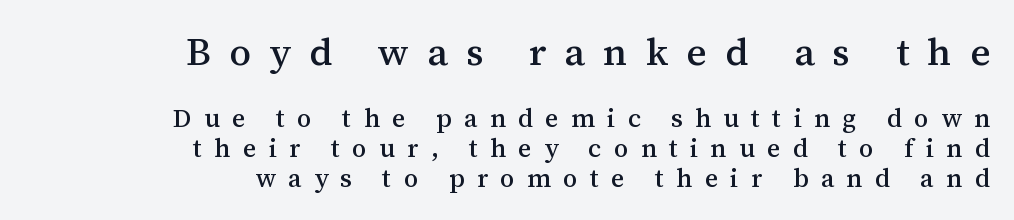
Q: Is the text italic (slanted)? A: No, it is upright.
Q: Is the typeface a serif or a sans-serif typeface? A: Serif.
Q: Is the text underlined? A: No.
Q: How is the paragraph aligned? A: Right-aligned.
Q: Is the spacing between letters normal or unusually wide? A: Unusually wide.
Q: Is the spacing between lines tight, normal or loose? A: Tight.
Q: Which block of text is set in a larger size, the first (top) or the second (bottom)? A: The first (top) one.
Q: Width (condensed, normal, or wide)? A: Normal.
Q: Stroke contrast? A: Medium.
Q: x-height? A: Medium.
Q: Monospaced? A: No.
